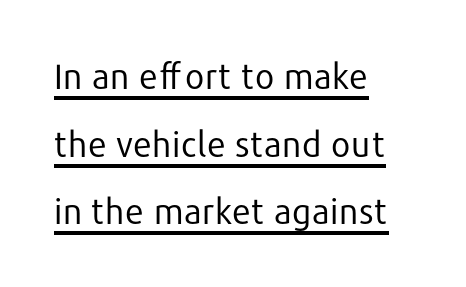
Underline: present. Rendered with straight, roman letterforms. The horizontal fit of the characters is conventional and even. Compared with a typical body face, this is equally light or lighter still. The characters display no serif detailing; their extremities are plain. Which margin do the lines hug? The left one — the right edge is uneven.
